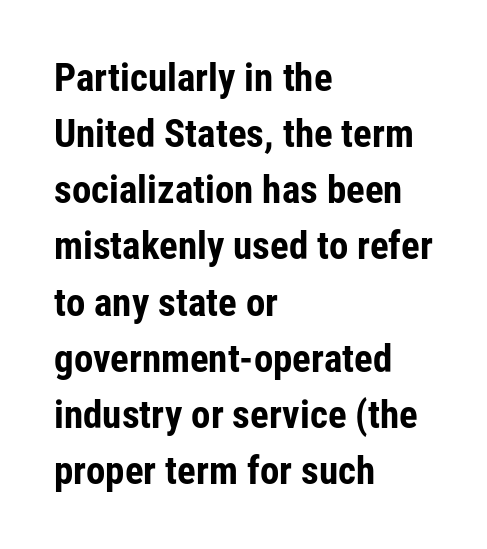
The image shows 39 px bold, condensed sans-serif type, upright; set left-aligned, normal line spacing (1.44x), normal letter spacing, not underlined; low stroke contrast and a medium x-height.
